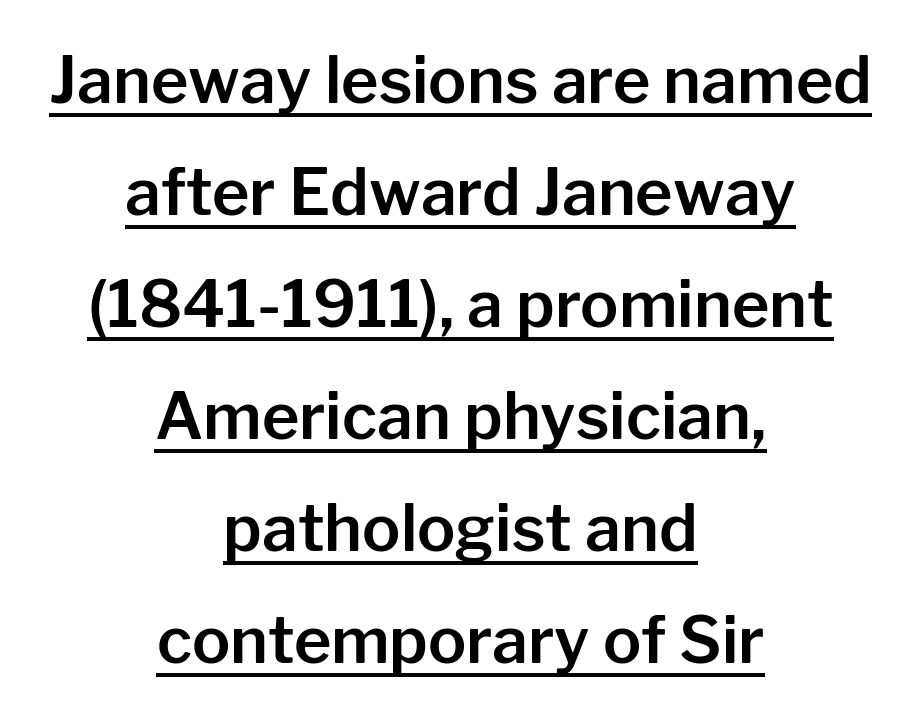
{"serif": "no", "italic": "no", "width": "normal", "stroke_contrast": "low", "x_height": "medium", "monospaced": "no", "underline": "yes", "align": "center", "line_spacing_ratio": 1.75, "letter_spacing": "normal", "letter_spacing_em": 0.0, "glyph_px": 64}
